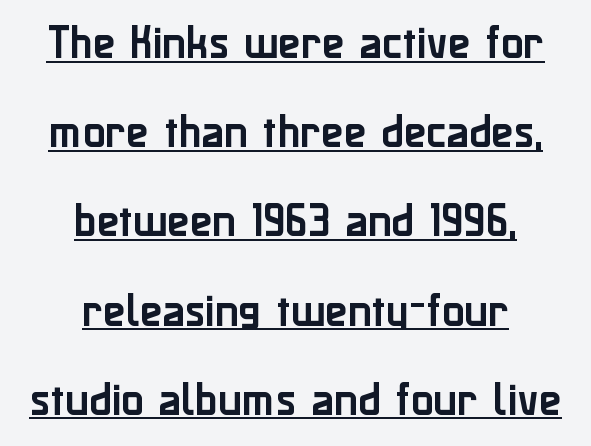
Q: Is the text italic (slanted)? A: No, it is upright.
Q: Is the typeface a serif or a sans-serif typeface? A: Sans-serif.
Q: Is the text underlined? A: Yes.
Q: How is the paragraph aligned? A: Centered.
Q: Is the spacing between letters normal or unusually wide? A: Normal.
Q: Is the spacing between lines tight, normal or loose? A: Loose.
Q: Width (condensed, normal, or wide)? A: Normal.
Q: Stroke contrast? A: Low.
Q: x-height? A: Medium.
Q: Monospaced? A: No.
